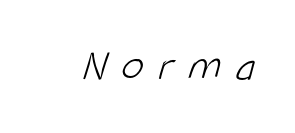
The image shows 46 px light, condensed sans-serif type; set unusually wide letter spacing (+0.32 em), not underlined; low stroke contrast and a large x-height.
